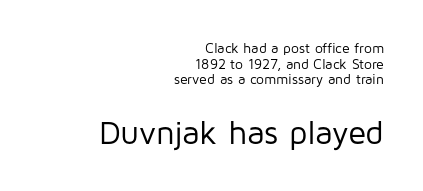
Has an underline been added? It has not. Which of the two is more prominent by size? The second, at the bottom. How are the letters spaced? Ordinarily, with no added tracking. Varying glyph widths throughout — classic text-font behaviour.
